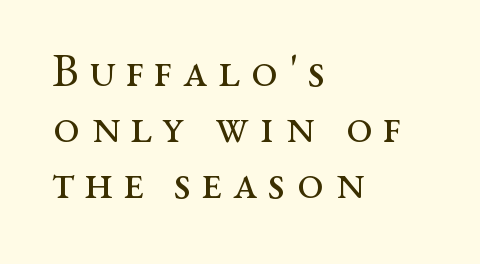
{"serif": "yes", "italic": "no", "bold": "no", "weight": "regular", "width": "wide", "stroke_contrast": "medium", "x_height": "medium", "monospaced": "no", "underline": "no", "align": "left", "line_spacing_ratio": 1.19, "letter_spacing": "wide", "letter_spacing_em": 0.22, "glyph_px": 47}
